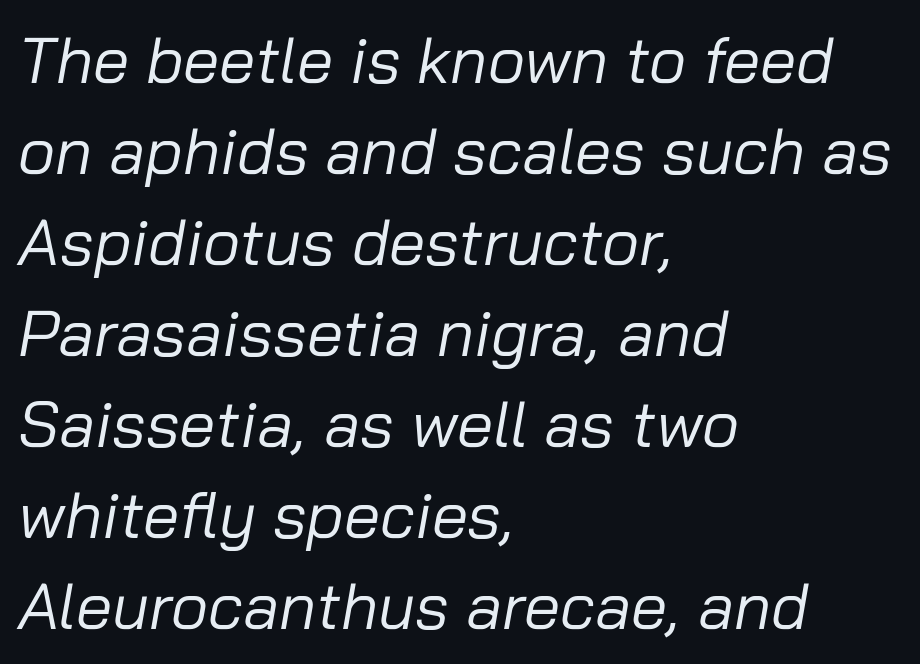
Where is the straight margin? On the left. Underline: absent. An italicized treatment has been applied to the whole sample. Caption: face not bold, strokes unweighted. Caption: standard tracking, unaltered.
